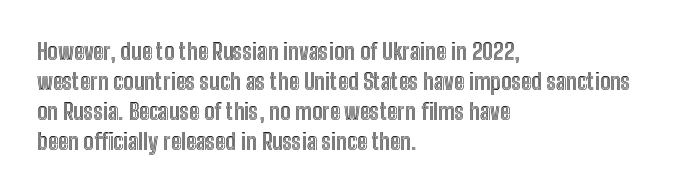
Q: Is the text italic (slanted)? A: No, it is upright.
Q: Is the text underlined? A: No.
Q: How is the paragraph aligned? A: Left-aligned.
Q: Is the spacing between letters normal or unusually wide? A: Normal.
Q: Is the spacing between lines tight, normal or loose? A: Normal.
